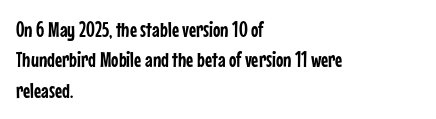
{"italic": "no", "underline": "no", "align": "left", "line_spacing": "normal", "line_spacing_ratio": 1.38, "letter_spacing": "normal", "letter_spacing_em": 0.0, "glyph_px": 22}
